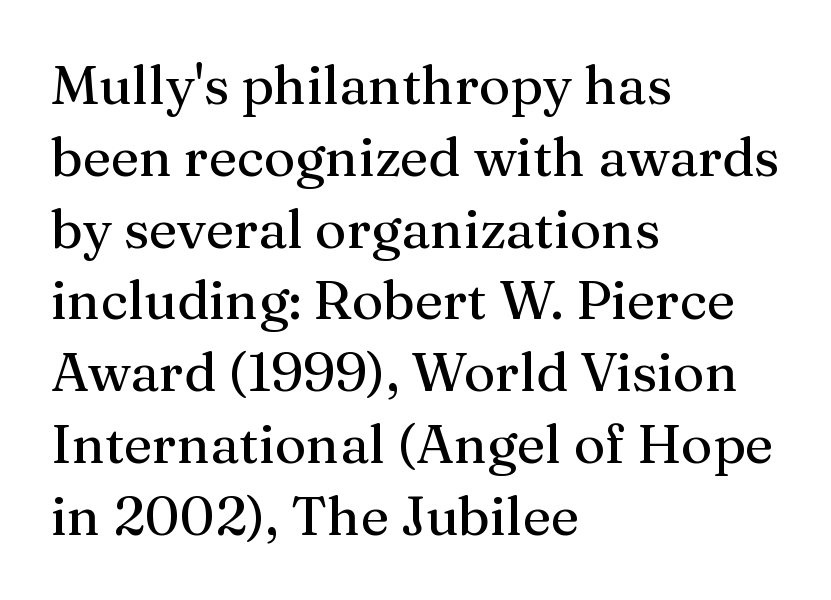
Caption: standard tracking, unaltered. Look at the bottom of the vertical strokes: they flare into serifs here. Reading down the column, the eye jumps a familiar distance to each next line. This rendering uses left alignment, leaving the right contour irregular. Plain, unruled lines of type.
